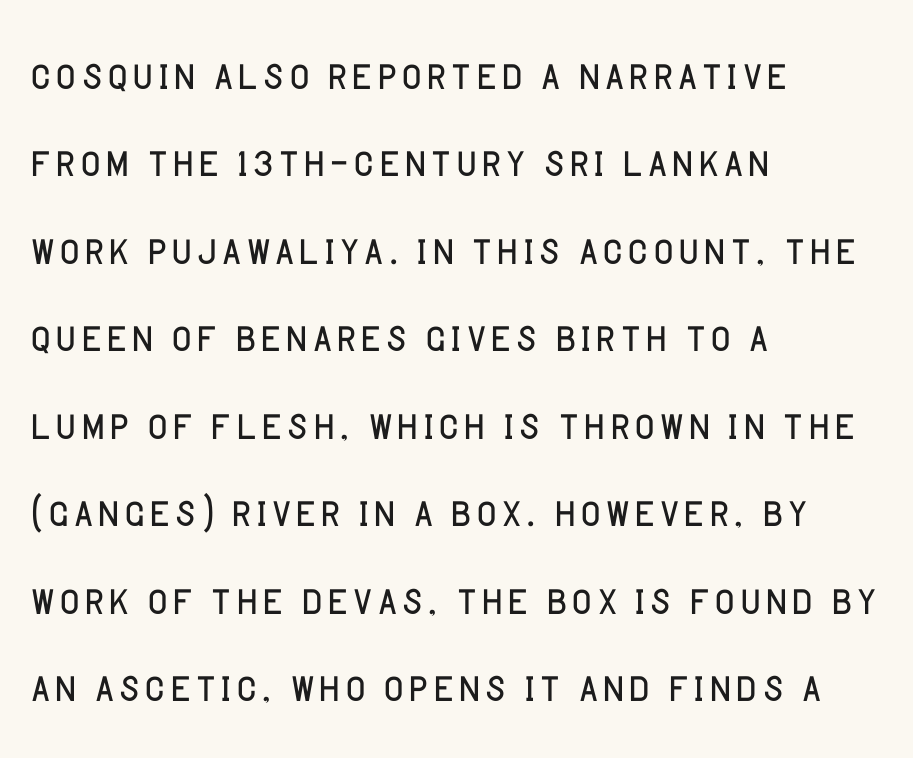
Do the characters align in a grid? No, the font is proportional. Notice how descenders clear the ascenders below comfortably — that's standard leading. The words here are not underlined. In terms of letterspacing, this is plain default setting. The letters carry no serifs — their stems end cleanly without finishing strokes.
